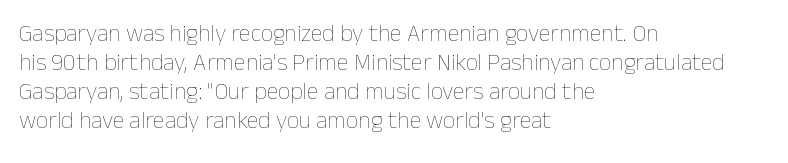
The image shows 24 px text type, upright; set left-aligned, line spacing 1.21x, normal letter spacing, not underlined.
